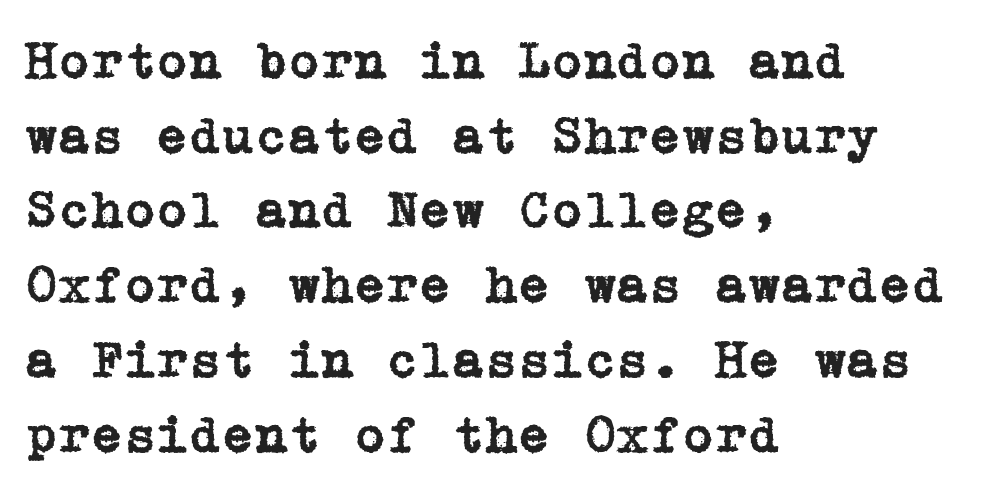
The image shows 53 px serif type, upright; set left-aligned, normal line spacing (1.41x), normal letter spacing, not underlined; low stroke contrast and a medium x-height.
